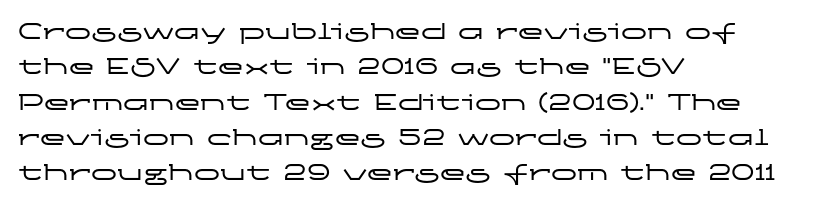
{"italic": "no", "underline": "no", "align": "left", "line_spacing": "normal", "line_spacing_ratio": 1.36, "letter_spacing": "normal", "letter_spacing_em": 0.0, "glyph_px": 26}
